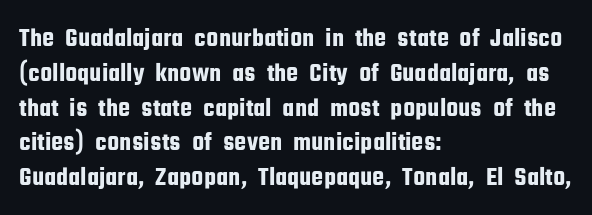
{"italic": "no", "underline": "no", "align": "left", "line_spacing": "normal", "line_spacing_ratio": 1.29, "letter_spacing": "normal", "letter_spacing_em": 0.0, "glyph_px": 27}
